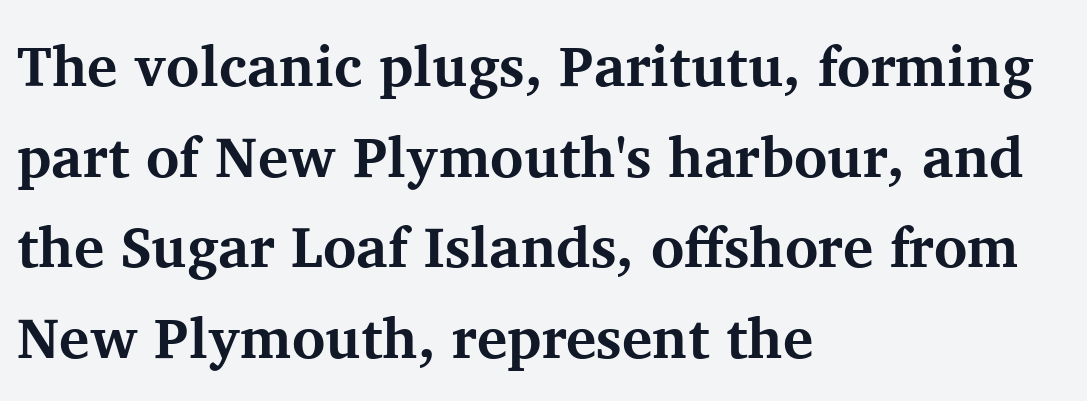
{"serif": "yes", "italic": "no", "bold": "yes", "weight": "bold", "width": "normal", "stroke_contrast": "medium", "x_height": "medium", "monospaced": "no", "underline": "no", "align": "left", "line_spacing": "normal", "line_spacing_ratio": 1.59, "letter_spacing": "normal", "letter_spacing_em": 0.0, "glyph_px": 57}
